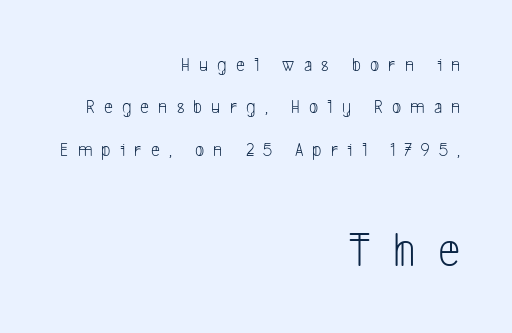
The designer dialed line spacing up above the default. Underlining? Definitely not there. The letters in the lower block stand taller than those in the block above. A typesetter would call this proportional, since set widths differ per character.
